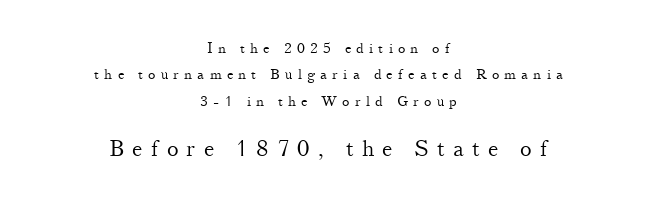
{"italic": "no", "bold": "no", "underline": "no", "align": "center", "line_spacing_ratio": 1.88, "letter_spacing": "wide", "letter_spacing_em": 0.37, "larger_block": "second", "size_ratio": 1.57, "glyph_px": 22}
